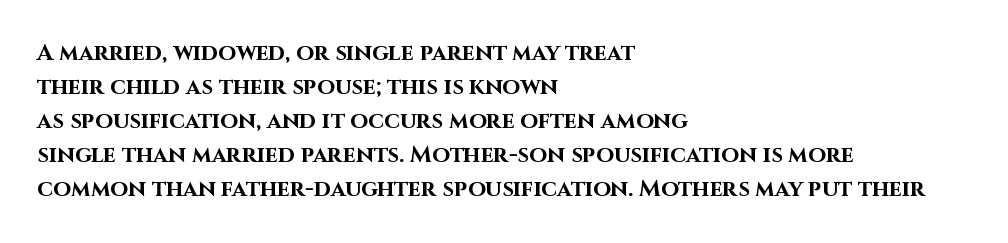
The strip under each line holds only bare page. How are the letters spaced? Ordinarily, with no added tracking. Line spacing here is normal. This rendering uses left alignment, leaving the right contour irregular. When letters stand straight like this, we call the style roman or upright. The rendering uses a bold face; every stroke is thick and dark.
